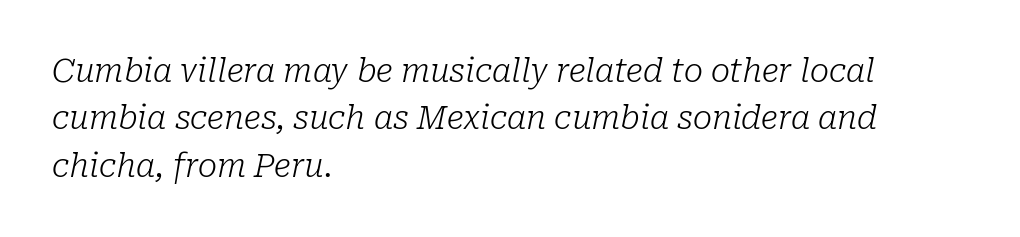
Unmarked baselines from the first word to the last. The rendering shows small feet on the letterforms — a serif design. When letters slant like this, we call the style italic. Is this a fixed-width face? No — the glyphs have proportional, varying widths. Notice how the passage keeps a crisp vertical edge on the left only. Caption: face not bold, strokes unweighted.
